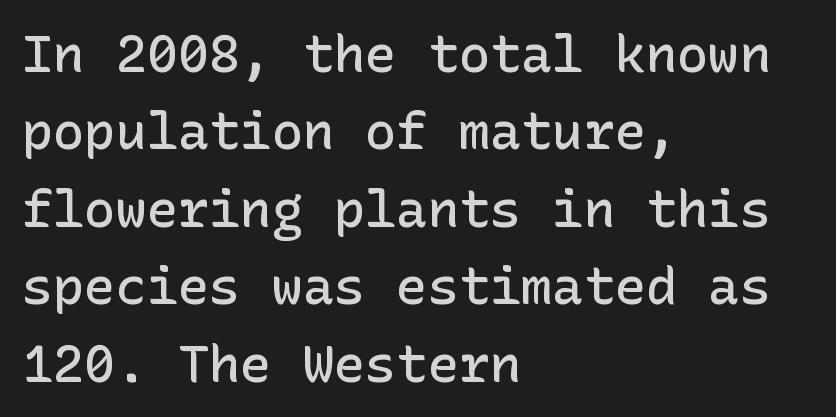
{"serif": "no", "italic": "no", "bold": "semi", "weight": "semibold", "width": "normal", "stroke_contrast": "low", "x_height": "medium", "underline": "no", "align": "left", "line_spacing": "normal", "line_spacing_ratio": 1.49, "letter_spacing": "normal", "letter_spacing_em": 0.0, "glyph_px": 52}
